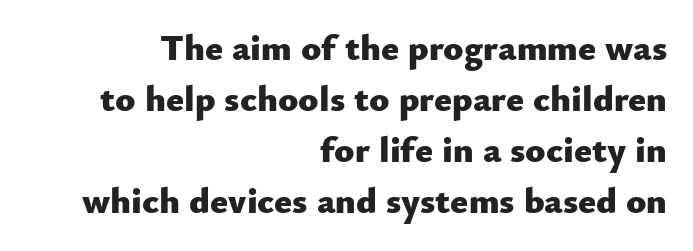
Q: Is the text bold? A: Yes.
Q: Is the text italic (slanted)? A: No, it is upright.
Q: Is the typeface a serif or a sans-serif typeface? A: Sans-serif.
Q: Is the text underlined? A: No.
Q: How is the paragraph aligned? A: Right-aligned.
Q: Is the spacing between letters normal or unusually wide? A: Normal.
Q: Is the spacing between lines tight, normal or loose? A: Normal.
Q: Width (condensed, normal, or wide)? A: Normal.
Q: Stroke contrast? A: Low.
Q: x-height? A: Small.
Q: Monospaced? A: No.
